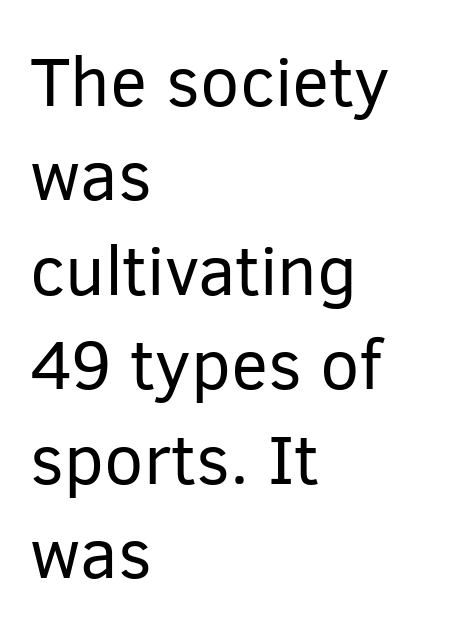
The image shows 70 px regular-weight sans-serif type, upright; set left-aligned, normal line spacing (1.35x), normal letter spacing, not underlined; low stroke contrast and a medium x-height.
